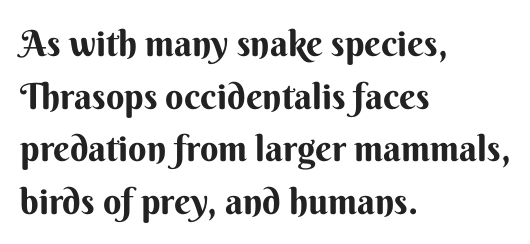
{"serif": "no", "italic": "no", "bold": "yes", "weight": "bold", "width": "normal", "stroke_contrast": "medium", "x_height": "small", "monospaced": "no", "underline": "no", "align": "left", "line_spacing": "normal", "line_spacing_ratio": 1.46, "letter_spacing": "normal", "letter_spacing_em": 0.0, "glyph_px": 36}
